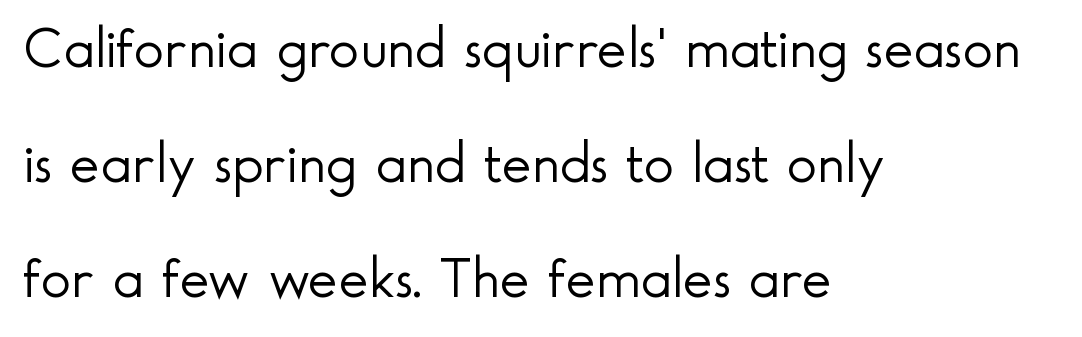
{"serif": "no", "italic": "no", "bold": "no", "weight": "light", "width": "normal", "x_height": "small", "monospaced": "no", "underline": "no", "align": "left", "line_spacing": "loose", "line_spacing_ratio": 2.02, "letter_spacing": "normal", "letter_spacing_em": 0.0, "glyph_px": 57}
